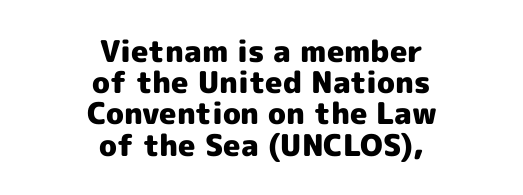
{"serif": "no", "italic": "no", "bold": "yes", "weight": "heavy", "width": "normal", "x_height": "medium", "monospaced": "no", "underline": "no", "align": "center", "line_spacing": "tight", "line_spacing_ratio": 1.04, "letter_spacing": "normal", "letter_spacing_em": 0.0, "glyph_px": 30}
